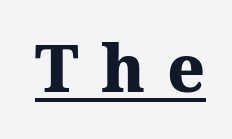
The image shows 65 px heavy serif type, upright; set unusually wide letter spacing (+0.34 em), underlined; medium stroke contrast and a medium x-height.
